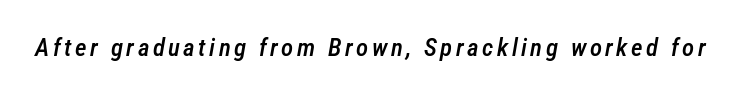
The image shows 25 px text type, italic (leaning right); set not underlined.
